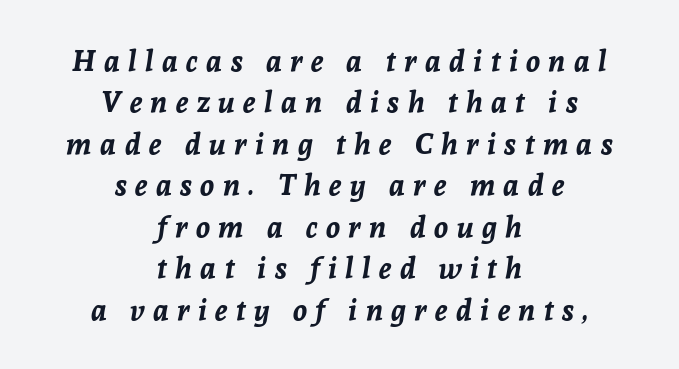
Q: Is the text bold? A: Yes.
Q: Is the text italic (slanted)? A: Yes, it leans right by about 8 degrees.
Q: Is the text underlined? A: No.
Q: How is the paragraph aligned? A: Centered.
Q: Is the spacing between letters normal or unusually wide? A: Unusually wide.
Q: Is the spacing between lines tight, normal or loose? A: Normal.
Q: Width (condensed, normal, or wide)? A: Normal.
Q: Stroke contrast? A: Low.
Q: x-height? A: Medium.
Q: Monospaced? A: No.
